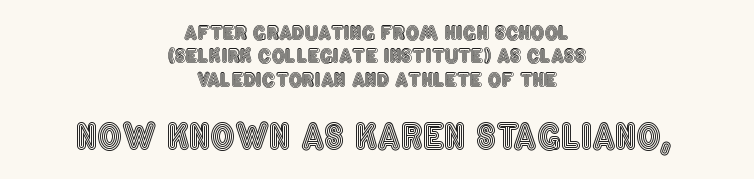
Does the bottom block carry the larger type? Yes, it does. Upright lettering throughout. This rendering uses center alignment, leaving both contours irregular but symmetric. Has an underline been added? It has not. Standard letterfit; no display-style spreading of the glyphs. Varying glyph widths throughout — classic text-font behaviour.
